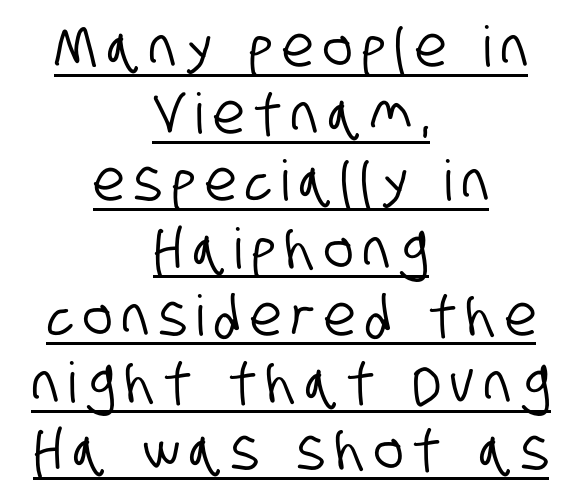
Every row of glyphs is offset so its center matches the block's center. A sans-serif font was chosen for this passage. This sample has the flowing, uneven cadence of proportional lettering. The face used here appears with an underline applied.
